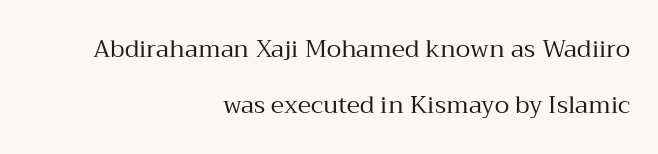
The image shows 24 px text type, upright; set right-aligned, loose line spacing (2.33x), normal letter spacing, not underlined.
